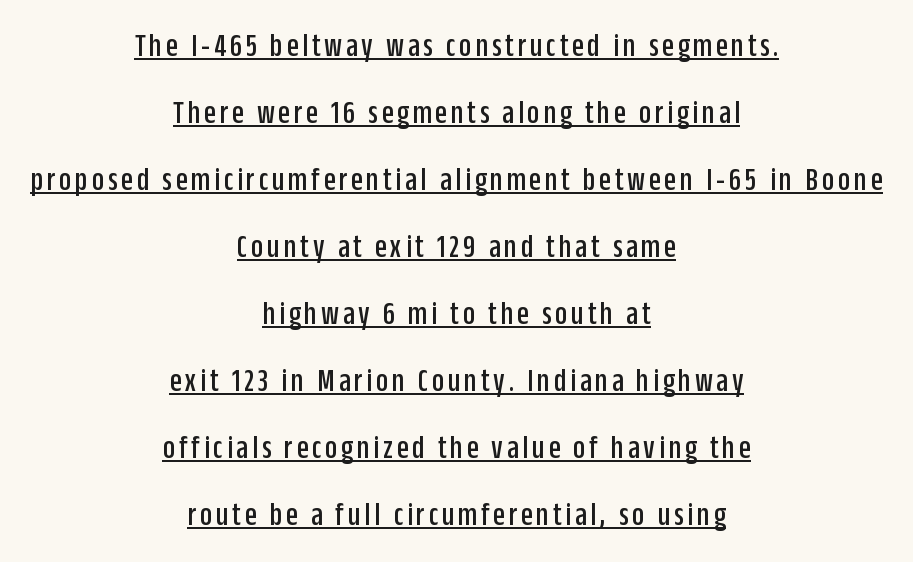
The image shows 34 px condensed sans-serif type, upright; set centered, loose line spacing (1.97x), underlined; low stroke contrast and a large x-height.
